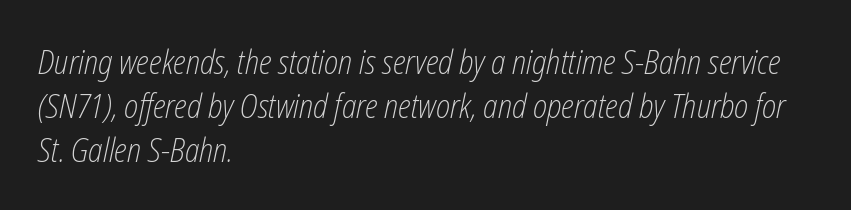
Q: Is the text bold? A: No.
Q: Is the text italic (slanted)? A: Yes, it leans right by about 12 degrees.
Q: Is the text underlined? A: No.
Q: How is the paragraph aligned? A: Left-aligned.
Q: Is the spacing between letters normal or unusually wide? A: Normal.
Q: Is the spacing between lines tight, normal or loose? A: Normal.
Q: Width (condensed, normal, or wide)? A: Condensed.
Q: Stroke contrast? A: Low.
Q: x-height? A: Medium.
Q: Monospaced? A: No.
